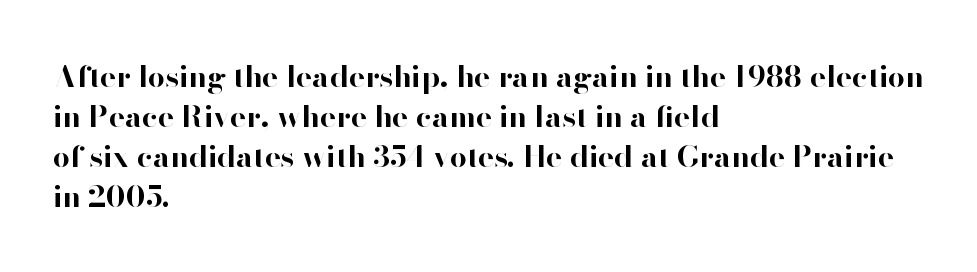
Designer's note — italics off, roman on. Observe the absence of serifs on each vertical stroke in this sample. Inter-character spacing is left at the font's built-in metrics. The rendering anchors every line to the left-hand side. The rendering uses natural spacing where letterforms have individual widths.
